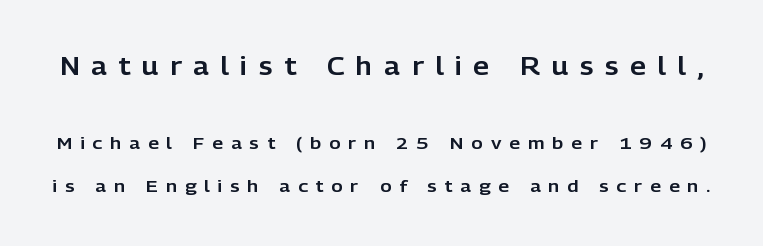
The image shows 25 px text type, upright; set loose line spacing (2.5x), unusually wide letter spacing (+0.47 em), not underlined; the first (top) block is 1.47x larger.
